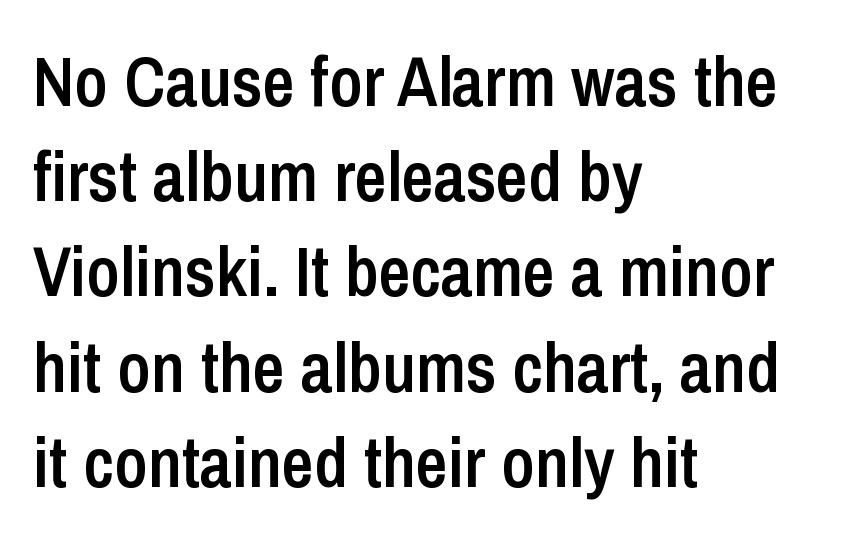
Q: Is the text bold? A: Semi-bold.
Q: Is the text italic (slanted)? A: No, it is upright.
Q: Is the typeface a serif or a sans-serif typeface? A: Sans-serif.
Q: Is the text underlined? A: No.
Q: How is the paragraph aligned? A: Left-aligned.
Q: Is the spacing between letters normal or unusually wide? A: Normal.
Q: Is the spacing between lines tight, normal or loose? A: Normal.
Q: Width (condensed, normal, or wide)? A: Condensed.
Q: Stroke contrast? A: Low.
Q: x-height? A: Medium.
Q: Monospaced? A: No.
